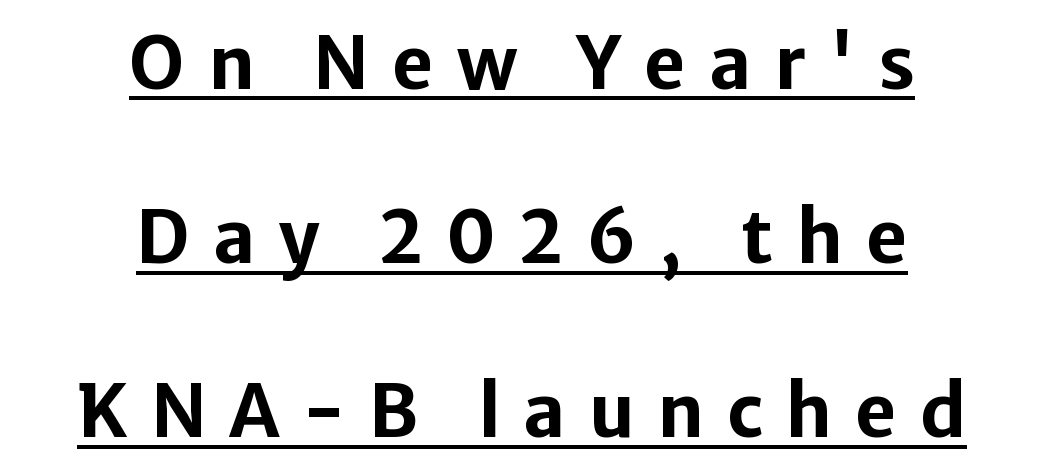
{"serif": "no", "italic": "no", "bold": "yes", "weight": "bold", "width": "normal", "stroke_contrast": "low", "x_height": "medium", "monospaced": "no", "underline": "yes", "align": "center", "line_spacing": "loose", "line_spacing_ratio": 2.42, "letter_spacing": "wide", "letter_spacing_em": 0.32, "glyph_px": 72}
